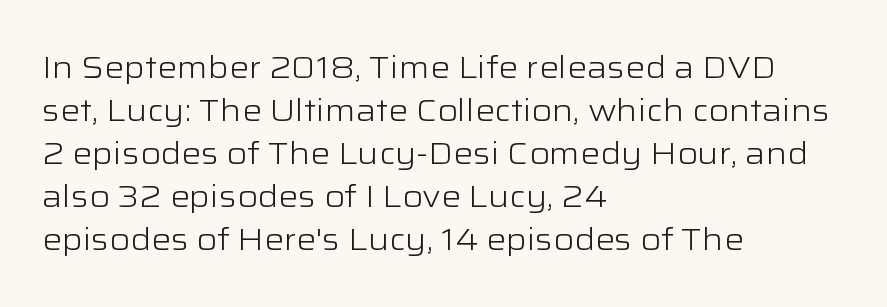
This is roman type, the default non-slanted kind. Think of a printed novel: that variable character pitch is what you see here. This sample uses plain, unmodified letter spacing. The passage is arranged the way most books set body copy — flush left.
